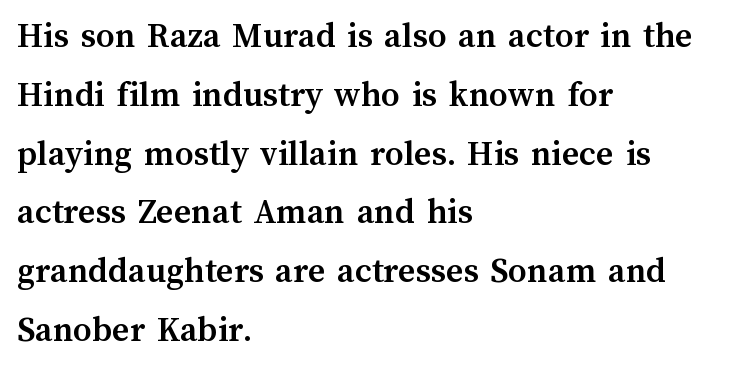
{"italic": "no", "bold": "yes", "weight": "semibold", "width": "normal", "stroke_contrast": "medium", "x_height": "medium", "monospaced": "no", "underline": "no", "align": "left", "line_spacing": "normal", "line_spacing_ratio": 1.59, "letter_spacing": "normal", "letter_spacing_em": 0.0, "glyph_px": 37}
